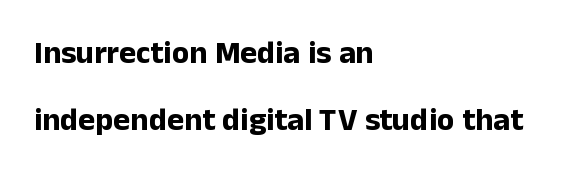
The image shows 32 px bold sans-serif type, upright; set left-aligned, loose line spacing (2.09x), normal letter spacing, not underlined; low stroke contrast and a medium x-height.
